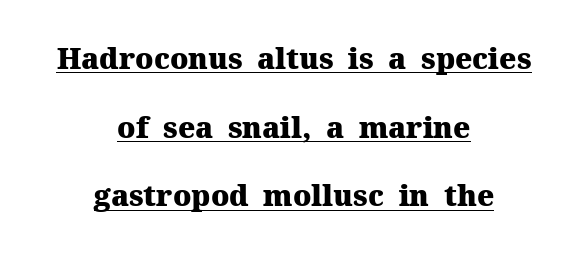
Q: Is the text bold? A: Yes.
Q: Is the text italic (slanted)? A: No, it is upright.
Q: Is the typeface a serif or a sans-serif typeface? A: Serif.
Q: Is the text underlined? A: Yes.
Q: How is the paragraph aligned? A: Centered.
Q: Is the spacing between letters normal or unusually wide? A: Normal.
Q: Is the spacing between lines tight, normal or loose? A: Loose.
Q: Width (condensed, normal, or wide)? A: Normal.
Q: Stroke contrast? A: Medium.
Q: x-height? A: Medium.
Q: Monospaced? A: No.
